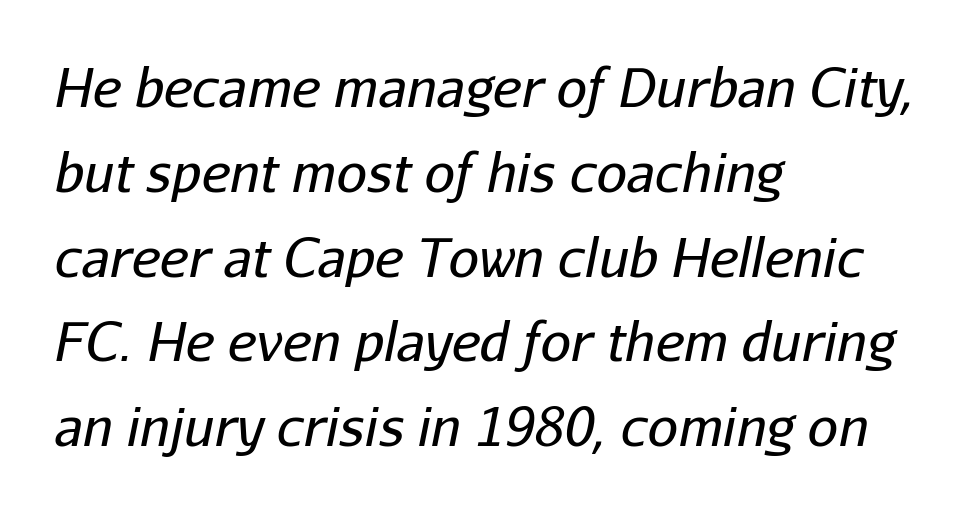
The image shows 54 px regular-weight type, italic (leaning right); set left-aligned, normal line spacing (1.57x), normal letter spacing, not underlined; low stroke contrast and a medium x-height.
